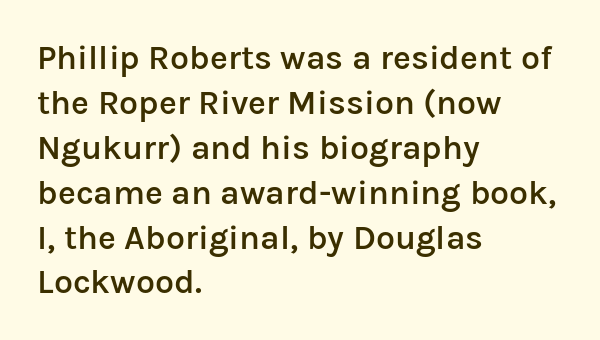
The image shows 34 px semibold sans-serif type, upright; set left-aligned, normal line spacing (1.32x), normal letter spacing, not underlined; low stroke contrast and a medium x-height.
